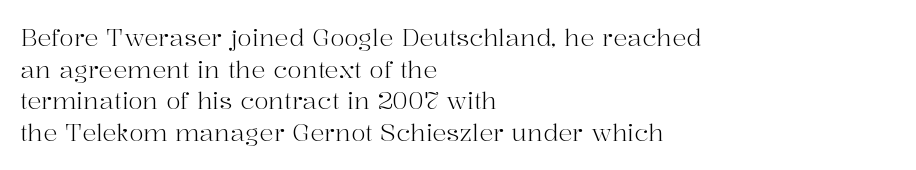
The image shows 24 px text type, upright; set left-aligned, normal line spacing (1.32x), normal letter spacing, not underlined.
